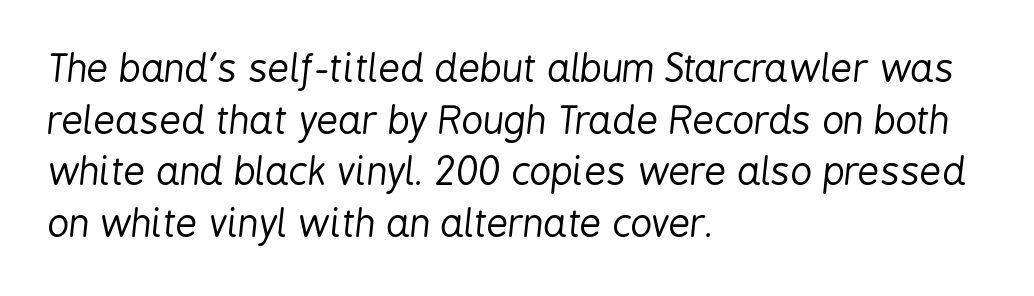
Emphasis-style slanted type is in use. This sample uses plain, unmodified letter spacing. The string is rendered with underlining switched off. The letters advance in unequal steps, a hallmark of proportional type. This sample keeps an unexceptional amount of space between lines. This sample is left-justified, so line endings fall wherever the words run out.
